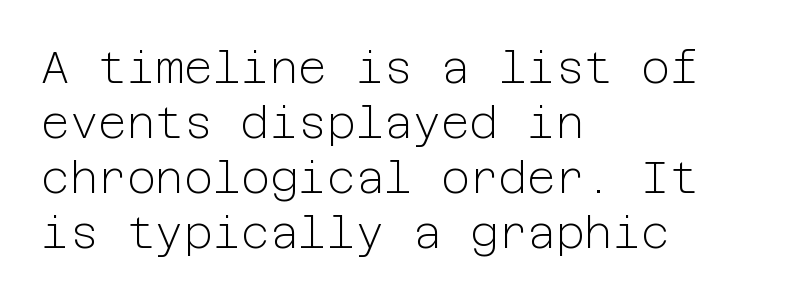
{"serif": "no", "italic": "no", "bold": "no", "weight": "light", "width": "normal", "stroke_contrast": "low", "x_height": "medium", "underline": "no", "align": "left", "line_spacing": "normal", "line_spacing_ratio": 1.25, "letter_spacing": "normal", "letter_spacing_em": 0.0, "glyph_px": 44}
